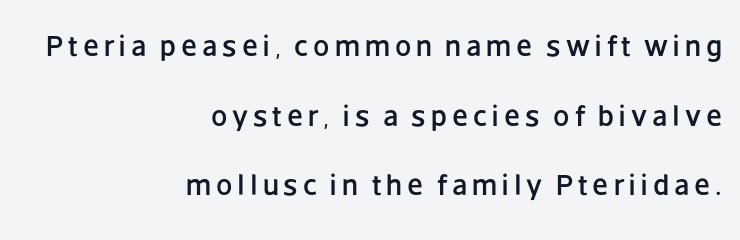
The designer went with a sans here, leaving each stem footless. Nope, not italic — everything's standing straight. Which margin do the lines hug? The right one — the left edge is uneven. Note the varied advance widths — an 'i' is clearly narrower than an 'm'. The space between consecutive lines is lavish. The area under the type is left untouched.
